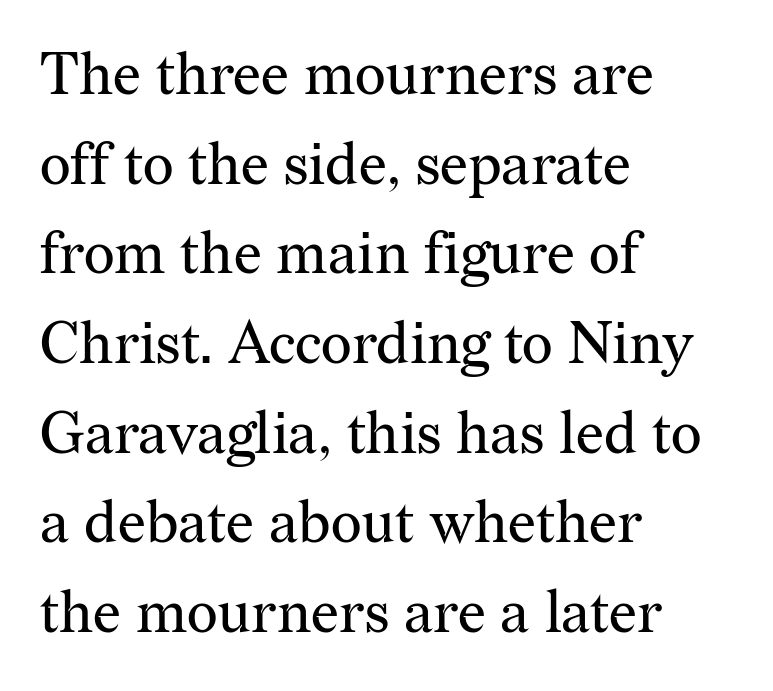
{"serif": "yes", "italic": "no", "bold": "no", "weight": "regular", "width": "normal", "stroke_contrast": "medium", "x_height": "medium", "monospaced": "no", "underline": "no", "align": "left", "line_spacing": "normal", "line_spacing_ratio": 1.52, "letter_spacing": "normal", "letter_spacing_em": 0.0, "glyph_px": 59}
